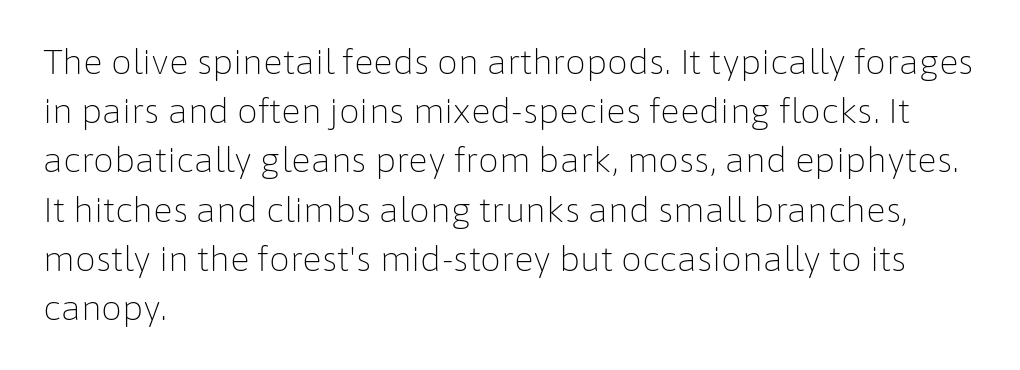
One glance says typical: line gaps are just what's usual. Is this a heavy cut? Hardly; it is regular or lighter. The rendering shows plain stroke endings on the letterforms — a sans-serif design. Does the lettering tilt? It doesn't — this is upright. Letter spacing: default. The space directly below the letters is spotless.
